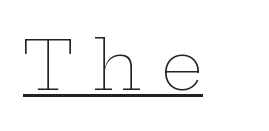
The image shows 67 px thin, wide type, upright; set unusually wide letter spacing (+0.29 em), underlined; low stroke contrast and a medium x-height.
